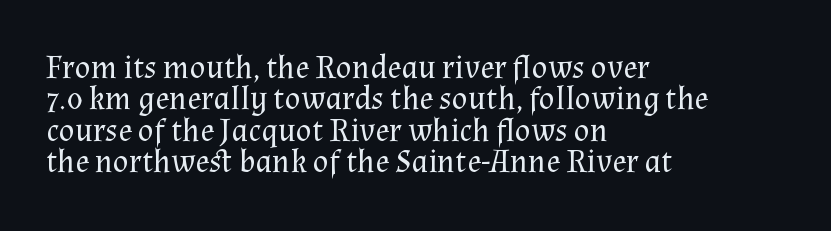
{"italic": "no", "bold": "no", "weight": "regular", "width": "normal", "stroke_contrast": "medium", "x_height": "medium", "monospaced": "no", "underline": "no", "align": "left", "line_spacing": "tight", "line_spacing_ratio": 0.95, "letter_spacing": "normal", "letter_spacing_em": 0.0, "glyph_px": 33}
